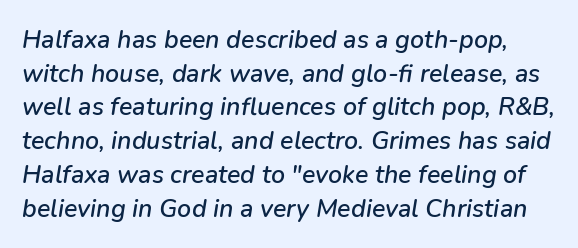
Q: Is the text italic (slanted)? A: Yes, it leans right by about 9 degrees.
Q: Is the text underlined? A: No.
Q: Is the spacing between letters normal or unusually wide? A: Normal.
Q: Is the spacing between lines tight, normal or loose? A: Normal.
